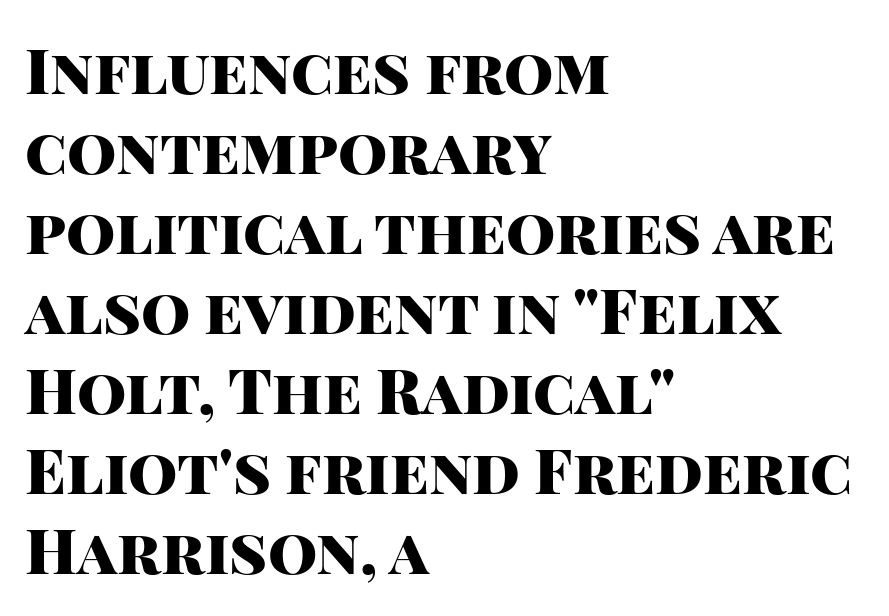
The image shows 63 px heavy sans-serif type, upright; set left-aligned, normal line spacing (1.27x), normal letter spacing, not underlined; high stroke contrast and a large x-height.
